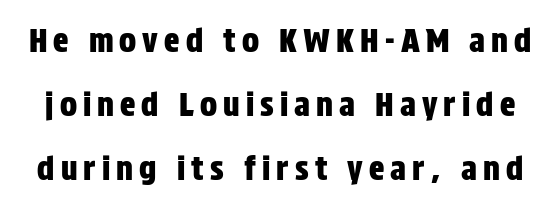
The image shows 32 px condensed sans-serif type, upright; set loose line spacing (2.0x), not underlined; low stroke contrast and a large x-height.
